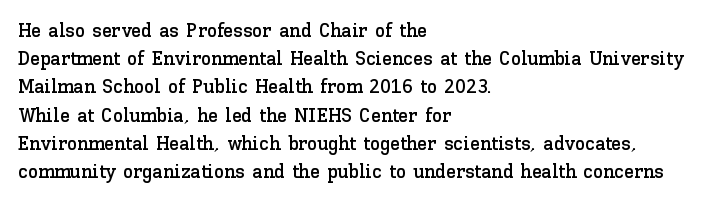
Q: Is the text italic (slanted)? A: No, it is upright.
Q: Is the text underlined? A: No.
Q: How is the paragraph aligned? A: Left-aligned.
Q: Is the spacing between letters normal or unusually wide? A: Normal.
Q: Is the spacing between lines tight, normal or loose? A: Normal.
